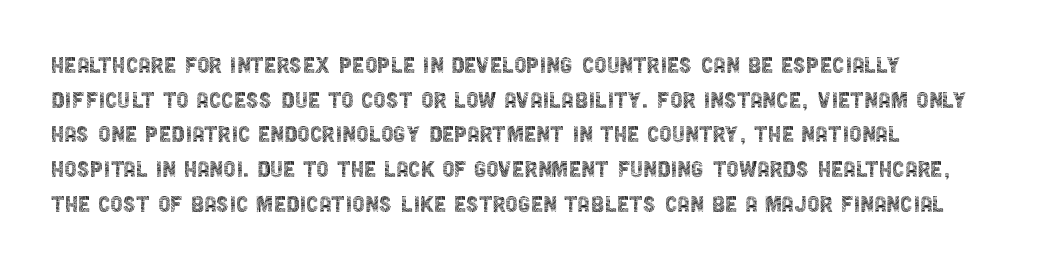
Q: Is the text bold? A: No.
Q: Is the text italic (slanted)? A: No, it is upright.
Q: Is the typeface a serif or a sans-serif typeface? A: Sans-serif.
Q: Is the text underlined? A: No.
Q: Is the spacing between letters normal or unusually wide? A: Normal.
Q: Width (condensed, normal, or wide)? A: Condensed.
Q: x-height? A: Large.
Q: Monospaced? A: No.
